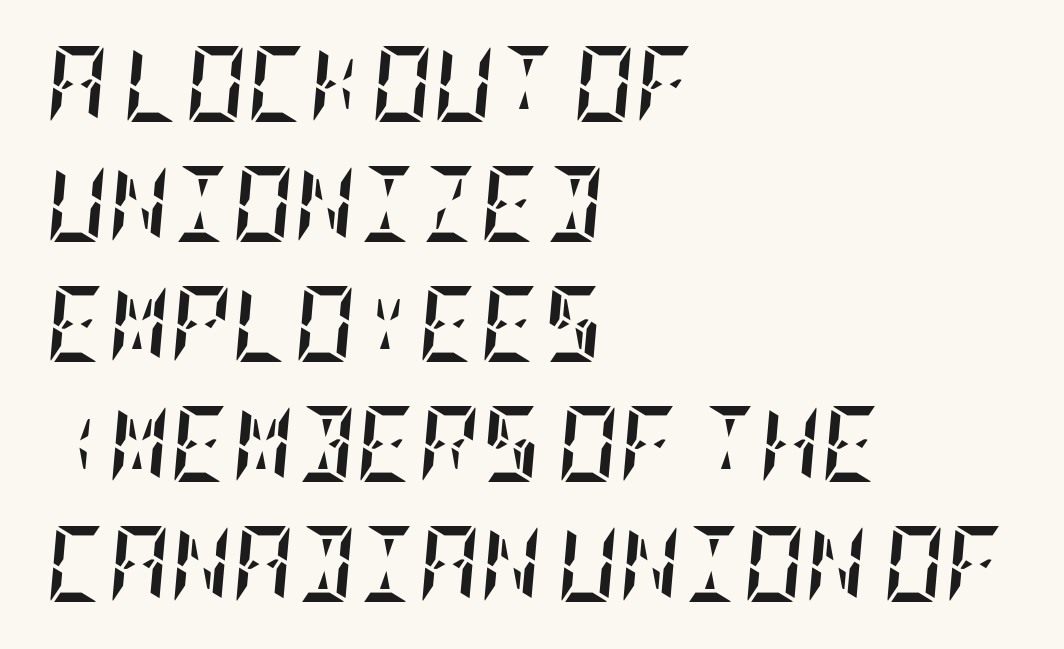
Q: Is the text bold? A: Yes.
Q: Is the text italic (slanted)? A: Yes, it leans right by about 5 degrees.
Q: Is the text underlined? A: No.
Q: How is the paragraph aligned? A: Left-aligned.
Q: Is the spacing between letters normal or unusually wide? A: Normal.
Q: Is the spacing between lines tight, normal or loose? A: Normal.
Q: Width (condensed, normal, or wide)? A: Condensed.
Q: Stroke contrast? A: Low.
Q: x-height? A: Large.
